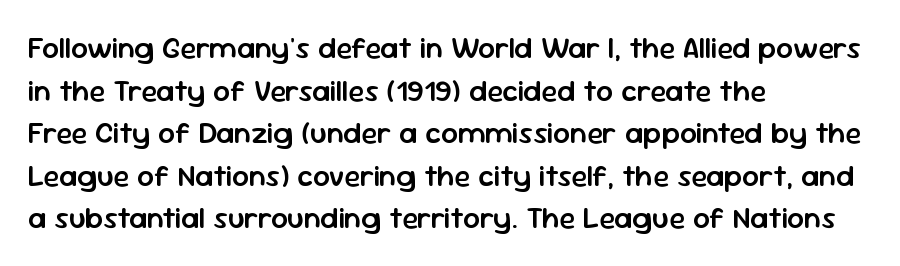
The image shows 30 px semibold sans-serif type, upright; set left-aligned, normal line spacing (1.42x), normal letter spacing, not underlined; low stroke contrast and a medium x-height.
